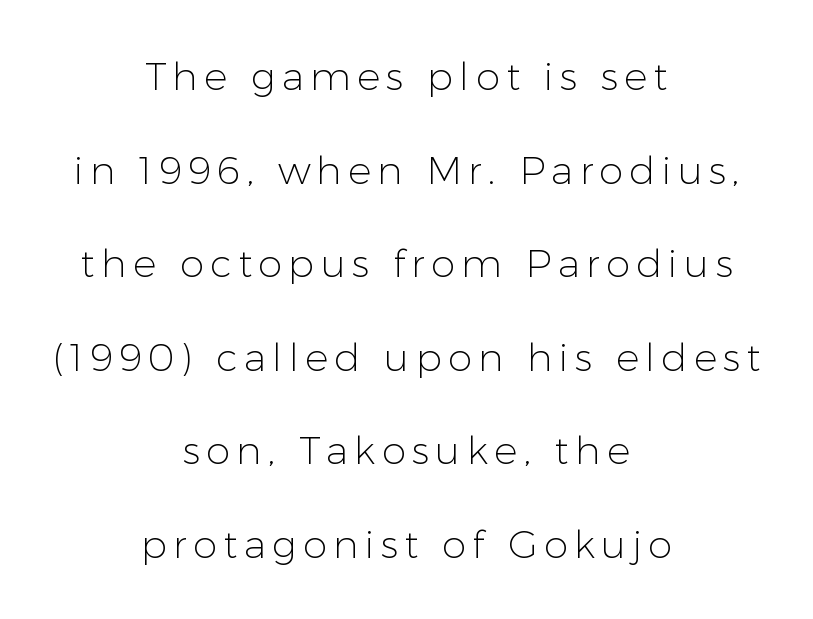
Q: Is the text bold? A: No.
Q: Is the text italic (slanted)? A: No, it is upright.
Q: Is the typeface a serif or a sans-serif typeface? A: Sans-serif.
Q: Is the text underlined? A: No.
Q: How is the paragraph aligned? A: Centered.
Q: Is the spacing between lines tight, normal or loose? A: Loose.
Q: Width (condensed, normal, or wide)? A: Normal.
Q: Stroke contrast? A: Low.
Q: x-height? A: Medium.
Q: Monospaced? A: No.
